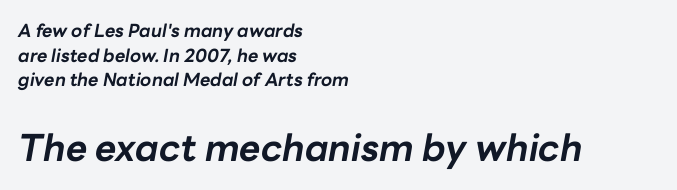
The image shows 37 px bold type, italic (leaning right); set left-aligned, normal line spacing (1.37x), normal letter spacing, not underlined; the second (bottom) block is 2.06x larger; low stroke contrast and a medium x-height.
